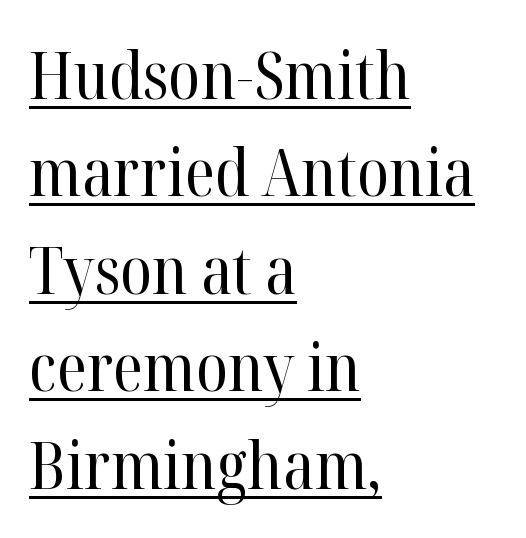
The image shows 65 px regular-weight serif type, upright; set left-aligned, normal line spacing (1.5x), normal letter spacing, underlined; high stroke contrast and a medium x-height.
